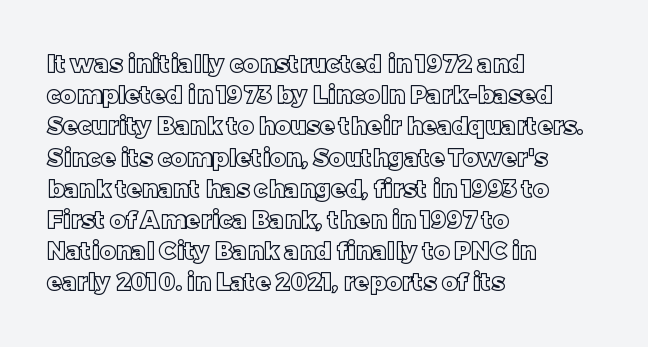
{"italic": "no", "underline": "no", "align": "left", "line_spacing": "normal", "line_spacing_ratio": 1.3, "letter_spacing": "normal", "letter_spacing_em": 0.0, "glyph_px": 24}
